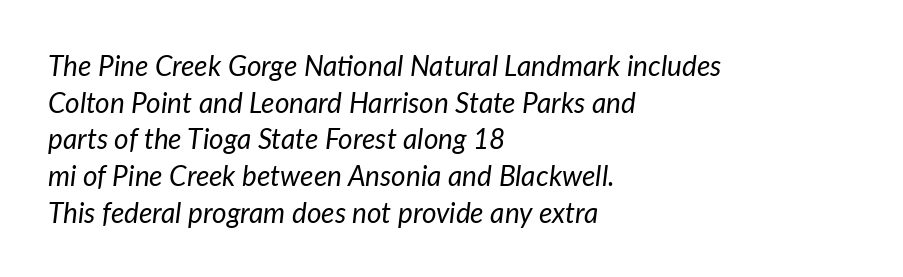
Q: Is the text bold? A: No.
Q: Is the text italic (slanted)? A: Yes, it leans right by about 7 degrees.
Q: Is the text underlined? A: No.
Q: How is the paragraph aligned? A: Left-aligned.
Q: Is the spacing between letters normal or unusually wide? A: Normal.
Q: Is the spacing between lines tight, normal or loose? A: Normal.
Q: Width (condensed, normal, or wide)? A: Normal.
Q: Stroke contrast? A: Low.
Q: x-height? A: Medium.
Q: Monospaced? A: No.
